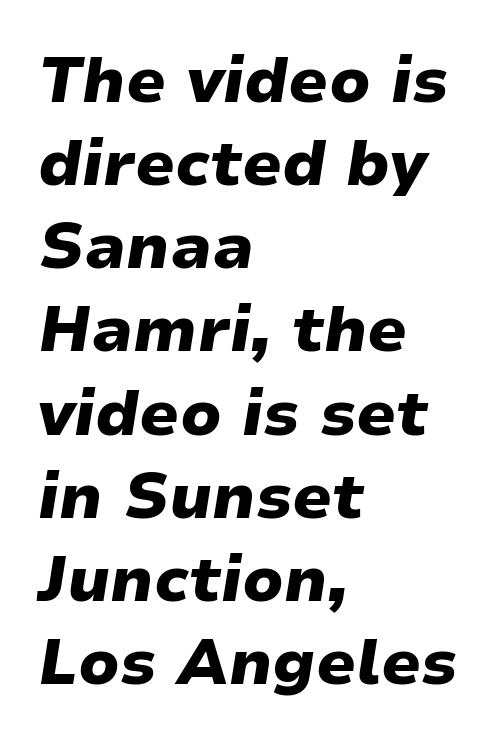
Q: Is the text bold? A: Yes.
Q: Is the text italic (slanted)? A: Yes, it leans right by about 9 degrees.
Q: Is the text underlined? A: No.
Q: How is the paragraph aligned? A: Left-aligned.
Q: Is the spacing between letters normal or unusually wide? A: Normal.
Q: Is the spacing between lines tight, normal or loose? A: Normal.
Q: Width (condensed, normal, or wide)? A: Wide.
Q: Stroke contrast? A: Low.
Q: x-height? A: Medium.
Q: Monospaced? A: No.
